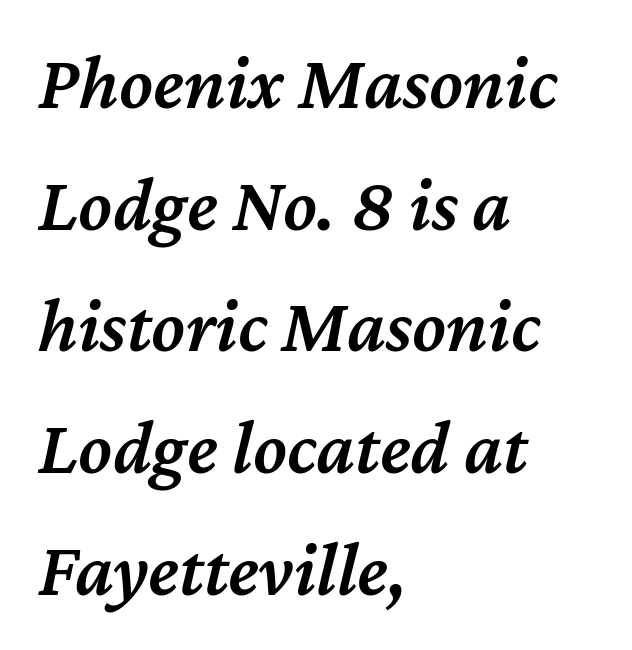
{"italic": "yes", "lean": "right", "slant_degrees": 12, "bold": "semi", "weight": "semibold", "width": "normal", "stroke_contrast": "medium", "x_height": "medium", "monospaced": "no", "underline": "no", "align": "left", "line_spacing": "normal", "line_spacing_ratio": 1.58, "letter_spacing": "normal", "letter_spacing_em": 0.0, "glyph_px": 77}
